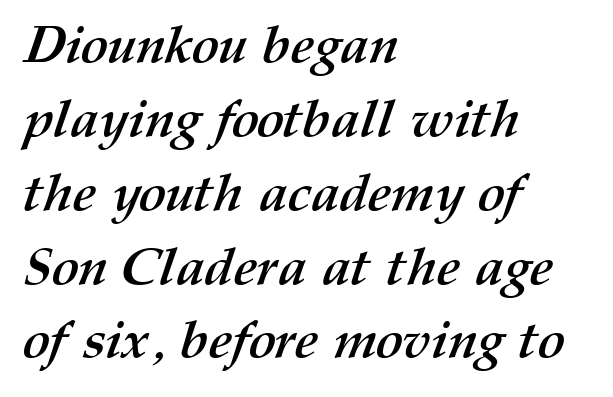
{"bold": "yes", "weight": "semibold", "width": "normal", "stroke_contrast": "medium", "x_height": "medium", "monospaced": "no", "underline": "no", "align": "left", "line_spacing": "normal", "line_spacing_ratio": 1.42, "letter_spacing": "normal", "letter_spacing_em": 0.0, "glyph_px": 52}
